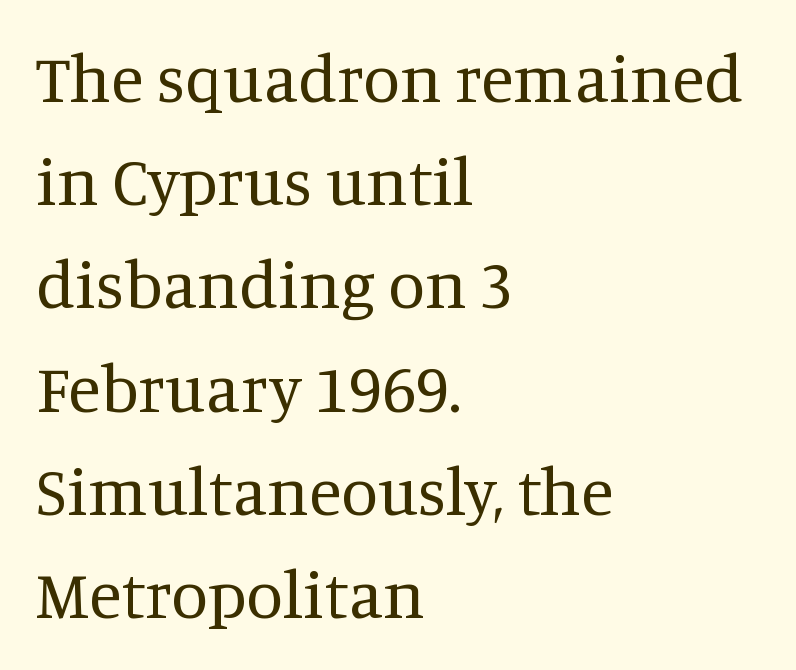
{"serif": "yes", "italic": "no", "bold": "no", "weight": "regular", "width": "normal", "stroke_contrast": "medium", "x_height": "large", "monospaced": "no", "underline": "no", "align": "left", "line_spacing": "normal", "line_spacing_ratio": 1.54, "letter_spacing": "normal", "letter_spacing_em": 0.0, "glyph_px": 67}
